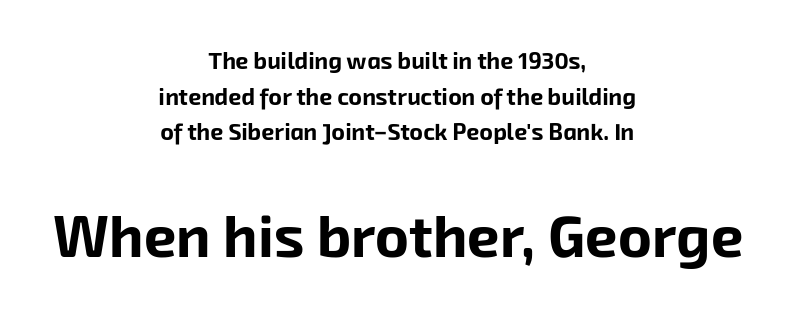
The image shows 58 px bold sans-serif type; set centered, normal line spacing (1.55x), normal letter spacing, not underlined; the second (bottom) block is 2.52x larger; low stroke contrast and a medium x-height.
